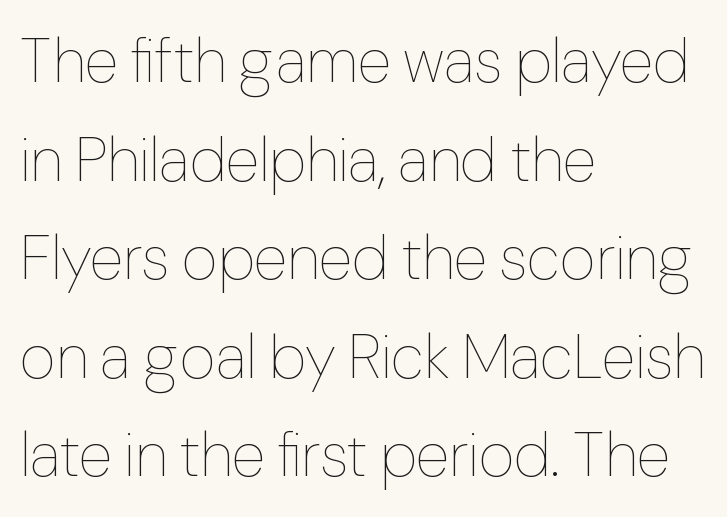
Q: Is the text bold? A: No.
Q: Is the text italic (slanted)? A: No, it is upright.
Q: Is the text underlined? A: No.
Q: How is the paragraph aligned? A: Left-aligned.
Q: Is the spacing between letters normal or unusually wide? A: Normal.
Q: Is the spacing between lines tight, normal or loose? A: Normal.
Q: Width (condensed, normal, or wide)? A: Normal.
Q: Stroke contrast? A: Low.
Q: x-height? A: Medium.
Q: Monospaced? A: No.
